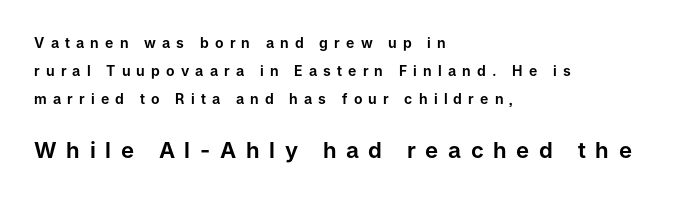
The image shows 22 px text type, upright; set left-aligned, loose line spacing (2.01x), unusually wide letter spacing (+0.44 em), not underlined; the second (bottom) block is 1.57x larger.
